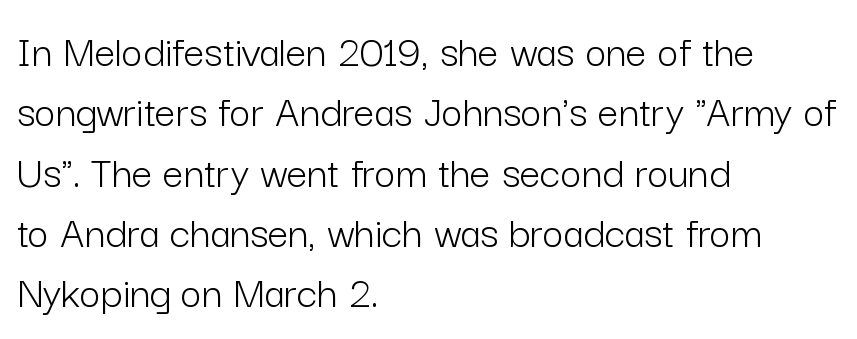
Is this a sans? Yes — the strokes have no serifs. A classic flush-left, rag-right setting is used for this passage. Does the leading feel generous? No, just average. Underline: absent. These lines are rendered in a variable-pitch font.
